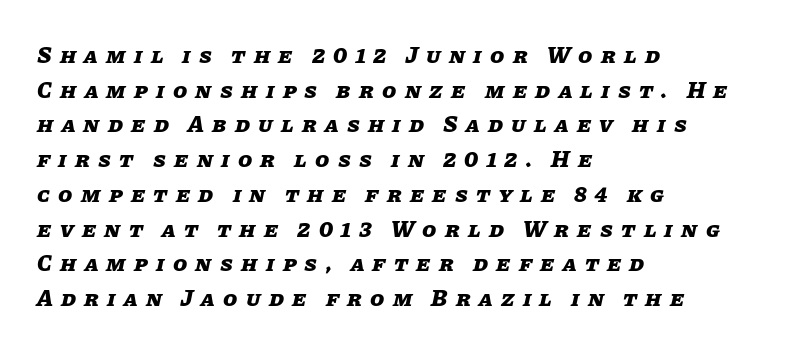
The image shows 23 px bold type, italic (leaning right); set left-aligned, normal line spacing (1.51x), unusually wide letter spacing (+0.36 em), not underlined.
